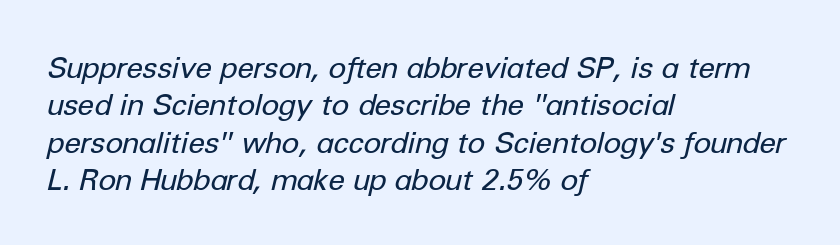
This is oblique type, the kind used for emphasis or titles. A typesetter would call this zero additional tracking. Summary of weight: not heavy and not bold. This block has exactly the height ordinary leading produces. Which margin do the lines hug? The left one — the right edge is uneven.
